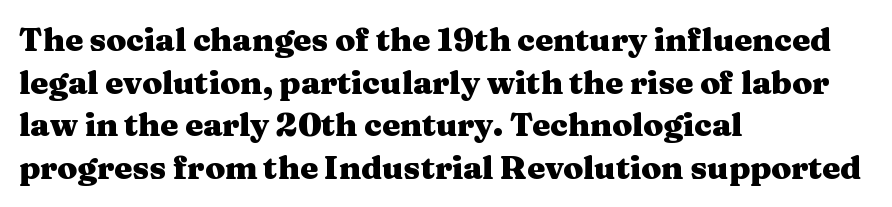
{"serif": "yes", "italic": "no", "bold": "yes", "weight": "heavy", "width": "wide", "stroke_contrast": "medium", "x_height": "medium", "monospaced": "no", "underline": "no", "align": "left", "line_spacing": "normal", "line_spacing_ratio": 1.33, "letter_spacing": "normal", "letter_spacing_em": 0.0, "glyph_px": 32}
